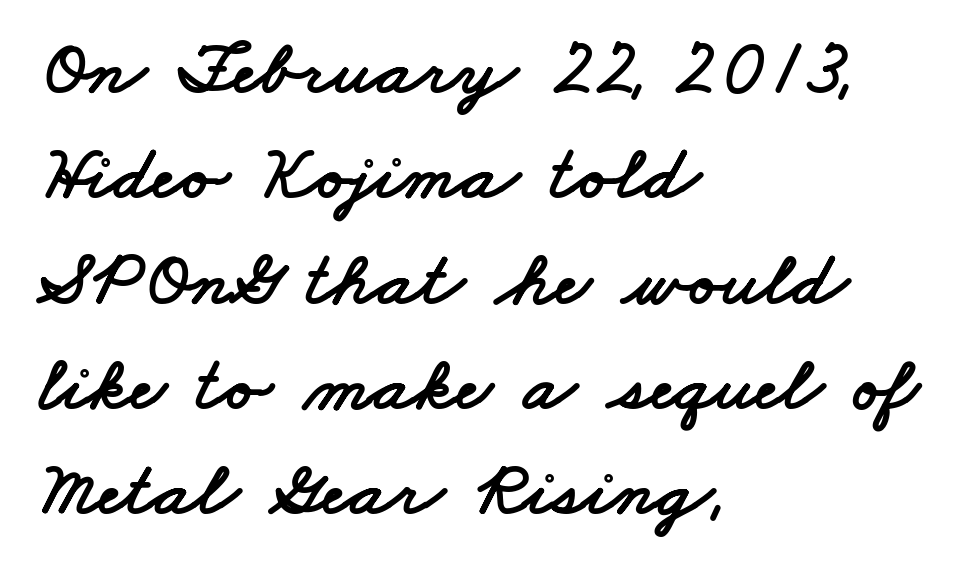
Q: Is the typeface a serif or a sans-serif typeface? A: Sans-serif.
Q: Is the text underlined? A: No.
Q: How is the paragraph aligned? A: Left-aligned.
Q: Is the spacing between letters normal or unusually wide? A: Normal.
Q: Is the spacing between lines tight, normal or loose? A: Normal.
Q: Width (condensed, normal, or wide)? A: Wide.
Q: Stroke contrast? A: Low.
Q: x-height? A: Small.
Q: Monospaced? A: No.
